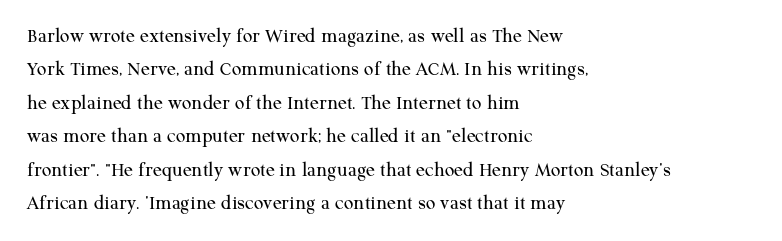
How would I describe the line gaps? Plain and ordinary. Weight: in the light-to-regular range. The type is set solid horizontally, with unmodified tracking. The lines are quadded left.
